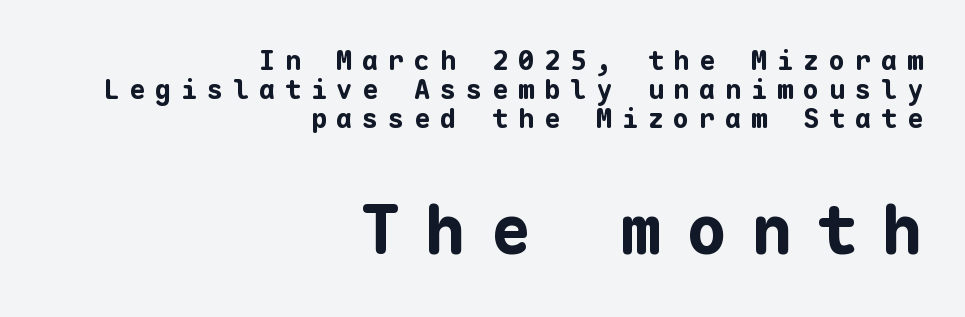
{"serif": "no", "italic": "no", "bold": "yes", "weight": "bold", "width": "normal", "stroke_contrast": "low", "x_height": "medium", "monospaced": "yes", "underline": "no", "align": "right", "line_spacing": "tight", "line_spacing_ratio": 1.08, "letter_spacing": "wide", "letter_spacing_em": 0.36, "larger_block": "second", "size_ratio": 2.52, "glyph_px": 68}
